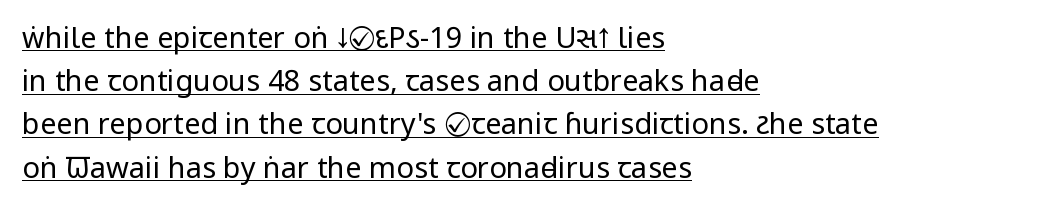
A normal amount of white space separates one row of letters from the next. The type sits square on the baseline with zero lean. I'd call this a sans setting — the letters go barefoot. Each line starts at the same left margin while the right side varies. Is the stroke heavy? The answer is a plain regular-or-lighter. The tracking reads as untouched default to a designer's eye.
